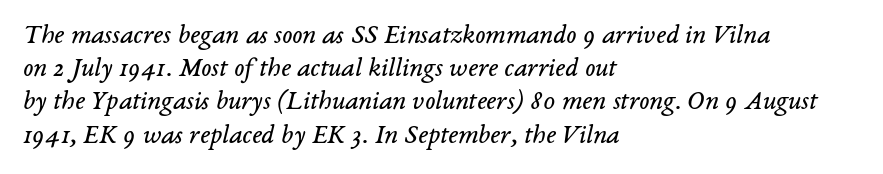
The image shows 27 px text type, italic (leaning right); set left-aligned, line spacing 1.23x, normal letter spacing, not underlined.
